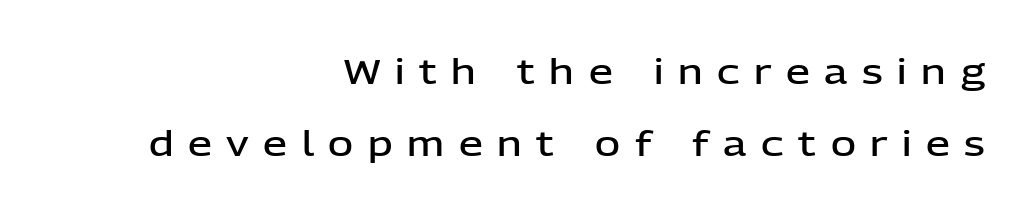
Characters follow at a spacing far wider than the type designer built in. Rule under the text: the space is simply empty. Does the type have serifs? No, each stem ends abruptly. Here the designer chose a conventional face with non-uniform glyph widths. Typesetter's note: demi weight, one step under bold. Upright lettering throughout.
